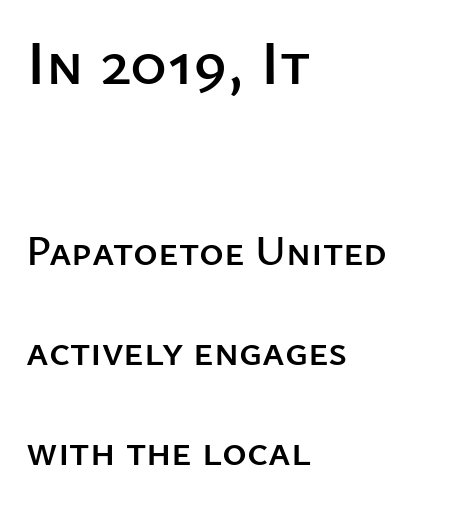
The image shows 63 px sans-serif type, upright; set left-aligned, loose line spacing (2.38x), normal letter spacing, not underlined; the first (top) block is 1.5x larger; low stroke contrast and a medium x-height.
